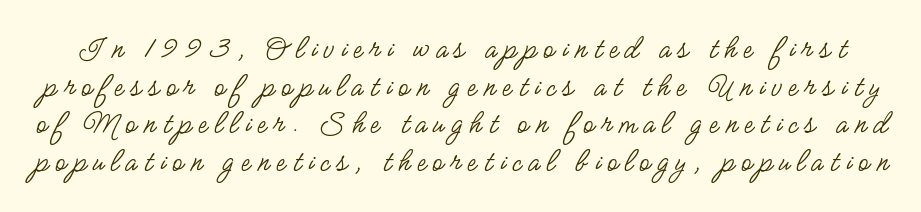
{"serif": "no", "bold": "no", "weight": "regular", "width": "condensed", "stroke_contrast": "low", "x_height": "small", "monospaced": "no", "underline": "no", "line_spacing": "tight", "line_spacing_ratio": 1.14, "letter_spacing": "wide", "letter_spacing_em": 0.21, "glyph_px": 33}
